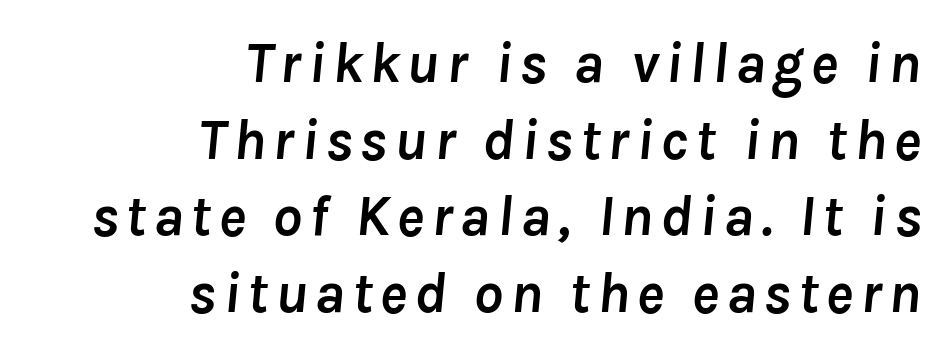
The image shows 58 px semibold type, italic (leaning right); set right-aligned, normal line spacing (1.32x), not underlined; low stroke contrast and a medium x-height.
